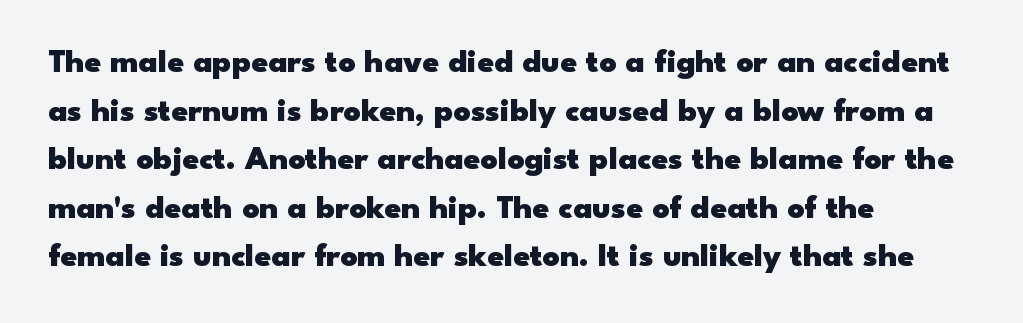
The image shows 33 px heavy, wide sans-serif type, upright; set left-aligned, normal line spacing (1.47x), normal letter spacing, not underlined; low stroke contrast and a small x-height.
